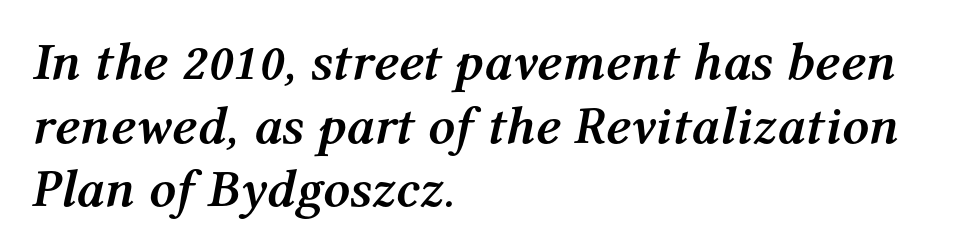
The image shows 53 px semibold type, italic (leaning right); set left-aligned, line spacing 1.2x, normal letter spacing, not underlined; medium stroke contrast and a medium x-height.
